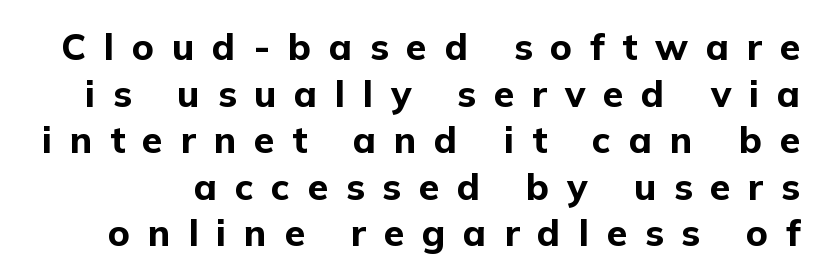
Each new line begins a customary step beneath the previous one. Strokes here are thick enough to call this a true bold. The passage shown is typeset with a sans-serif family. How are the letters spaced? Widely, with obvious added tracking. If you drew a line through each stem, it would be perfectly vertical. The letters advance in unequal steps, a hallmark of proportional type.
